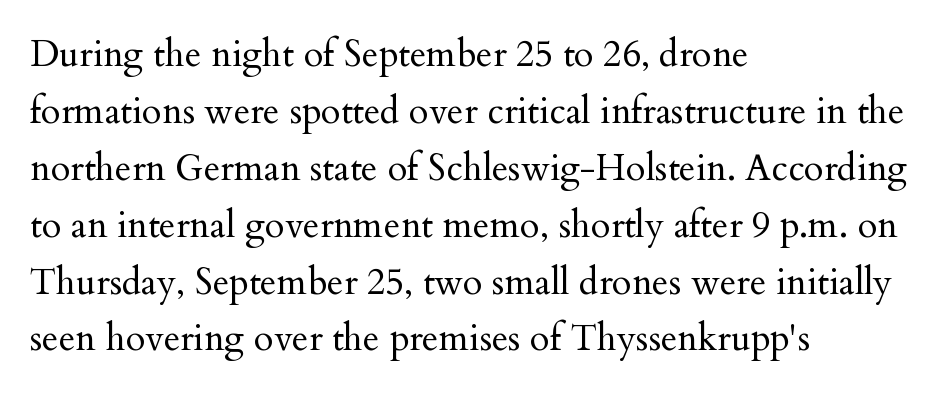
{"serif": "yes", "italic": "no", "bold": "no", "weight": "regular", "width": "normal", "stroke_contrast": "medium", "x_height": "small", "monospaced": "no", "underline": "no", "align": "left", "line_spacing": "normal", "line_spacing_ratio": 1.58, "letter_spacing": "normal", "letter_spacing_em": 0.0, "glyph_px": 36}
